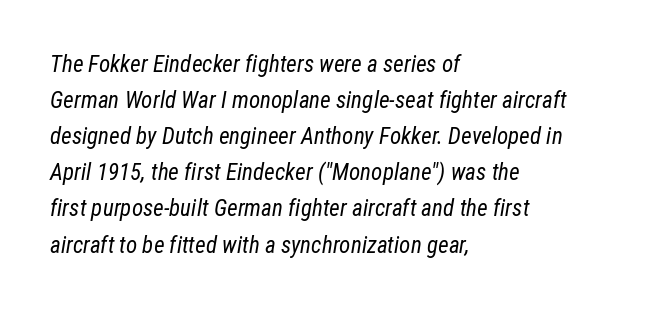
The image shows 23 px text type, italic (leaning right); set left-aligned, normal line spacing (1.57x), normal letter spacing, not underlined.
